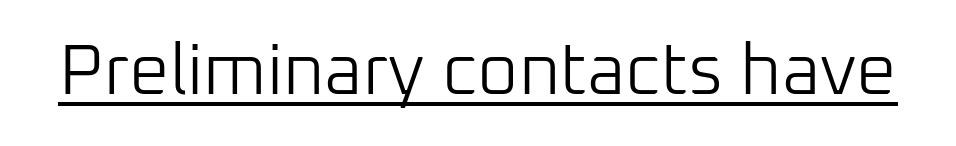
Q: Is the text bold? A: No.
Q: Is the text italic (slanted)? A: No, it is upright.
Q: Is the typeface a serif or a sans-serif typeface? A: Sans-serif.
Q: Is the text underlined? A: Yes.
Q: Is the spacing between letters normal or unusually wide? A: Normal.
Q: Width (condensed, normal, or wide)? A: Normal.
Q: Stroke contrast? A: Low.
Q: x-height? A: Medium.
Q: Monospaced? A: No.
